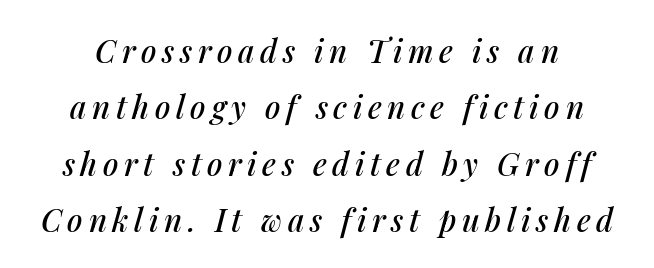
Q: Is the text italic (slanted)? A: Yes, it leans right by about 14 degrees.
Q: Is the text underlined? A: No.
Q: Width (condensed, normal, or wide)? A: Normal.
Q: Stroke contrast? A: Medium.
Q: x-height? A: Medium.
Q: Monospaced? A: No.
